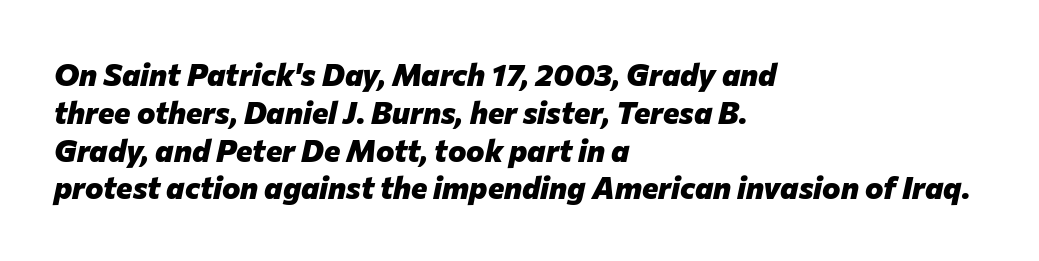
No word sits above an underline. Each glyph is drawn with heavy, bold strokes. The passage shown has conventional tracking throughout. Note the varied advance widths — an 'i' is clearly narrower than an 'm'. The letters are slanted; this is an italic face.
